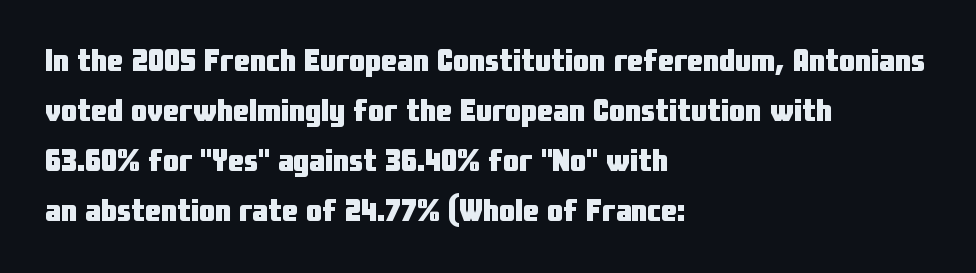
The compositor pushed each line to the left boundary. This is roman type, the default non-slanted kind. Weight check: bold — yes, fully. Do the characters align in a grid? No, the font is proportional. The space beneath each line is pristine and unruled.
